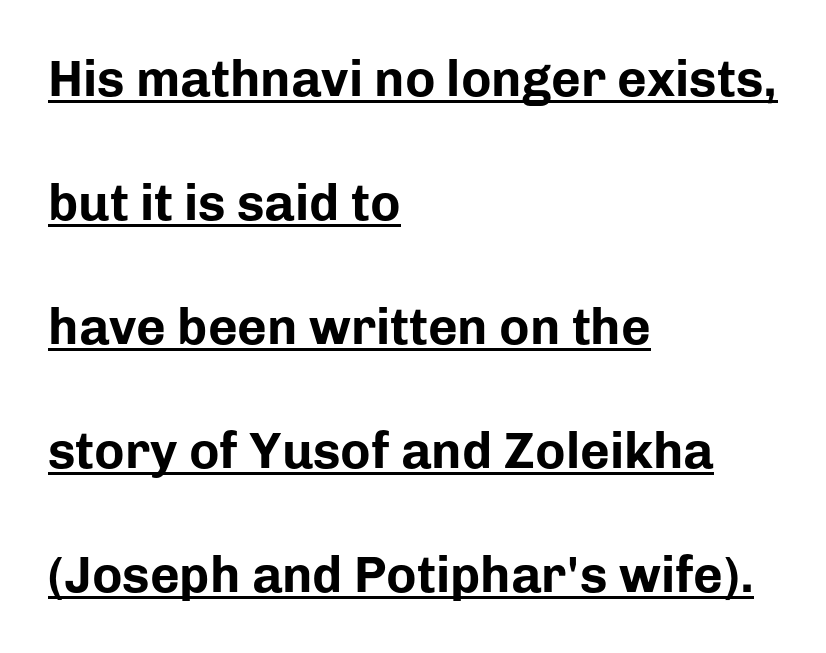
Letter spacing: default. The space between consecutive lines is lavish. Is the block centered? No — it sits flush against the left margin. Every word sits above its own underline. You could not count columns in this text — the font is proportionally spaced. Posture: straight, roman, zero tilt.
